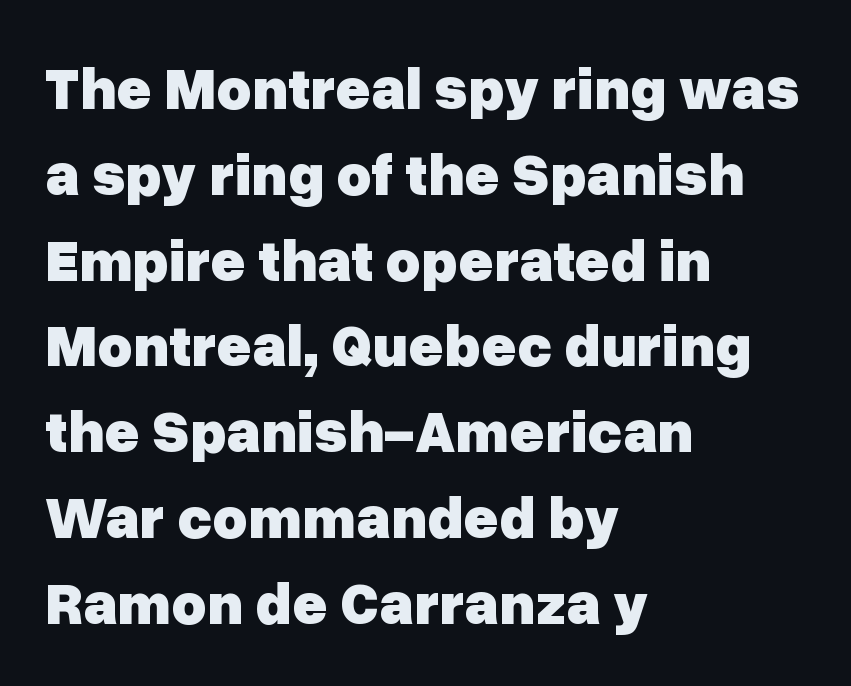
{"serif": "no", "italic": "no", "bold": "yes", "weight": "heavy", "width": "normal", "stroke_contrast": "low", "x_height": "medium", "monospaced": "no", "underline": "no", "align": "left", "line_spacing": "normal", "line_spacing_ratio": 1.43, "letter_spacing": "normal", "letter_spacing_em": 0.0, "glyph_px": 60}
